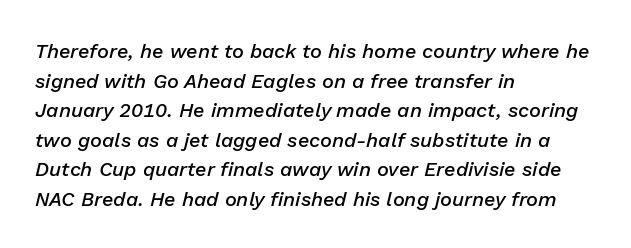
The passage shown stacks its lines at a standard gap. Posture: slanted. Tracking value appears to be zero — textbook default spacing. Leftover space on each line is placed entirely after the last word. Glance below the letters and you will spot only blank space. Set as a demibold, roughly 600 on the weight scale.
